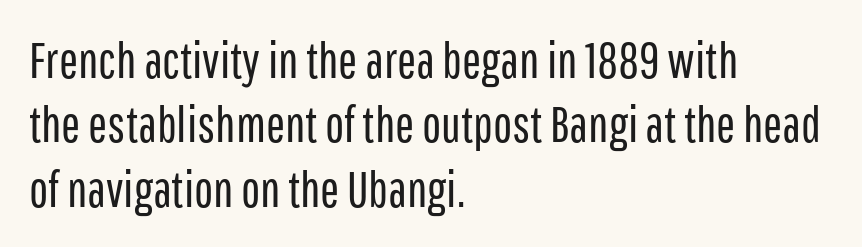
{"serif": "no", "italic": "no", "bold": "no", "weight": "regular", "width": "condensed", "stroke_contrast": "low", "x_height": "medium", "monospaced": "no", "underline": "no", "align": "left", "line_spacing": "normal", "line_spacing_ratio": 1.26, "letter_spacing": "normal", "letter_spacing_em": 0.0, "glyph_px": 51}
